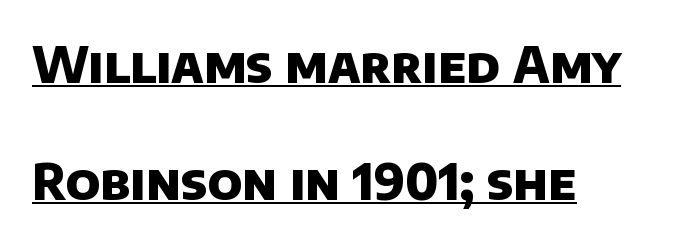
Q: Is the text bold? A: Yes.
Q: Is the typeface a serif or a sans-serif typeface? A: Sans-serif.
Q: Is the text underlined? A: Yes.
Q: How is the paragraph aligned? A: Left-aligned.
Q: Is the spacing between letters normal or unusually wide? A: Normal.
Q: Is the spacing between lines tight, normal or loose? A: Loose.
Q: Width (condensed, normal, or wide)? A: Normal.
Q: Stroke contrast? A: Low.
Q: x-height? A: Large.
Q: Monospaced? A: No.
